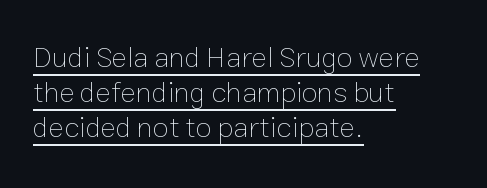
{"italic": "no", "bold": "no", "weight": "thin", "width": "normal", "stroke_contrast": "low", "x_height": "medium", "monospaced": "no", "underline": "yes", "align": "left", "line_spacing_ratio": 1.21, "letter_spacing": "normal", "letter_spacing_em": 0.0, "glyph_px": 29}
